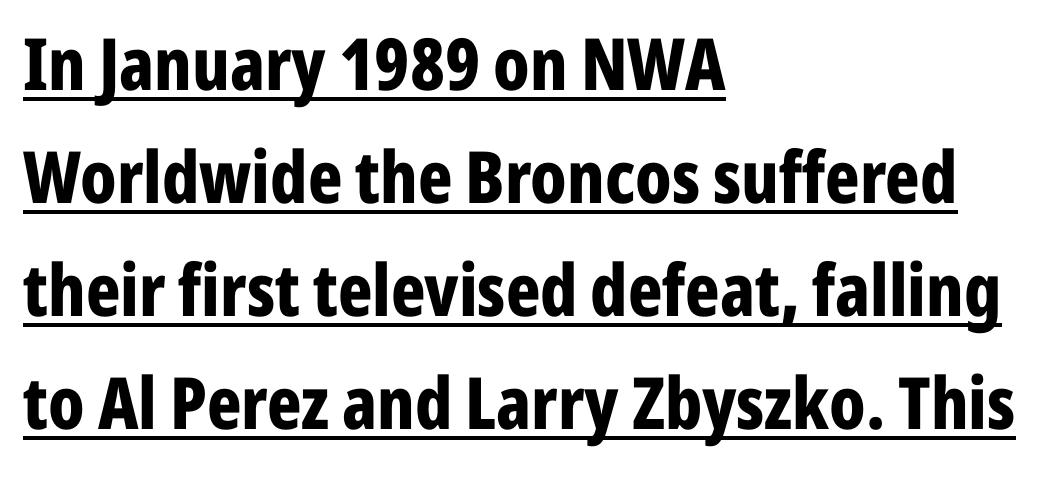
Q: Is the text bold? A: Yes.
Q: Is the text italic (slanted)? A: No, it is upright.
Q: Is the typeface a serif or a sans-serif typeface? A: Sans-serif.
Q: Is the text underlined? A: Yes.
Q: How is the paragraph aligned? A: Left-aligned.
Q: Is the spacing between letters normal or unusually wide? A: Normal.
Q: Is the spacing between lines tight, normal or loose? A: Normal.
Q: Width (condensed, normal, or wide)? A: Condensed.
Q: Stroke contrast? A: Low.
Q: x-height? A: Medium.
Q: Monospaced? A: No.
